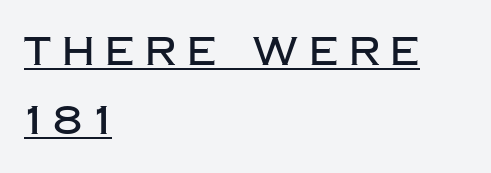
The horizontal fit of the characters is loose and conspicuously gappy. The letters carry no serifs — their stems end cleanly without finishing strokes. The rendering uses natural spacing where letterforms have individual widths. You can see a thin bar hugging the bottom of the glyphs. Is the block centered? No — it sits flush against the left margin. The letters stand straight up with perfectly vertical stems.
